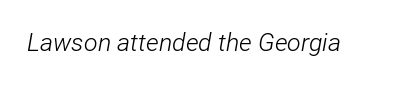
A quiet, ordinary-to-light weight characterises the typeface. A typesetter would call this zero additional tracking. The typography opts for an oblique posture over an upright one. Beneath every word, the page is bare.
